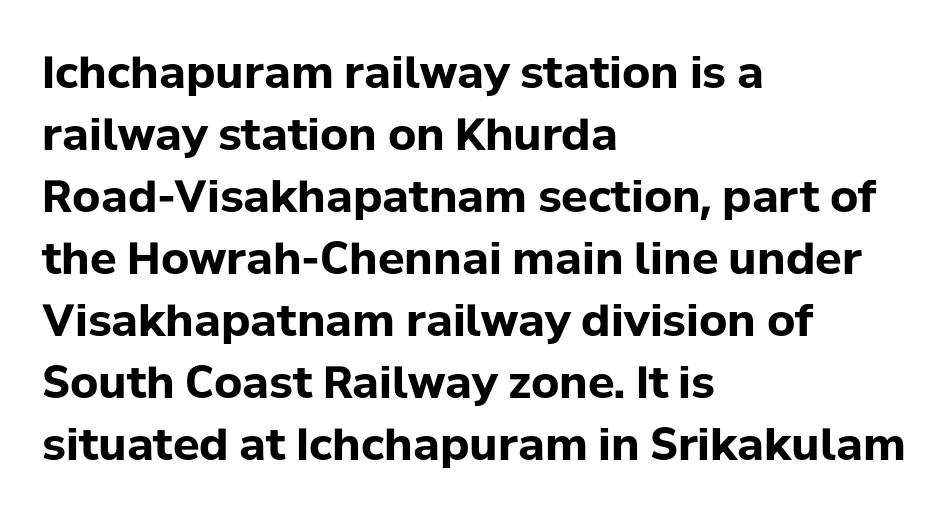
{"serif": "no", "italic": "no", "bold": "yes", "weight": "bold", "width": "normal", "stroke_contrast": "low", "x_height": "medium", "monospaced": "no", "underline": "no", "align": "left", "line_spacing": "normal", "line_spacing_ratio": 1.41, "letter_spacing": "normal", "letter_spacing_em": 0.0, "glyph_px": 44}
